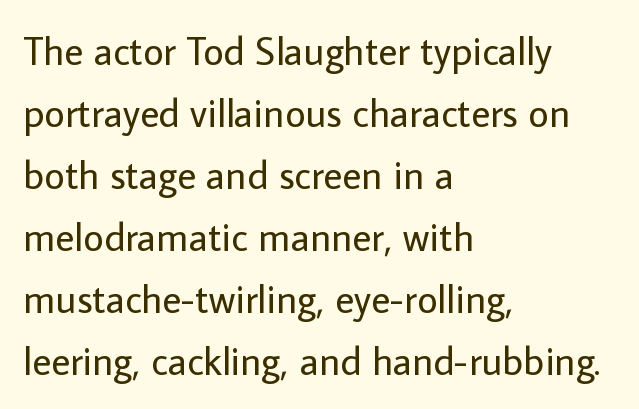
The image shows 40 px regular-weight sans-serif type, upright; set left-aligned, normal line spacing (1.55x), normal letter spacing, not underlined; low stroke contrast and a medium x-height.
